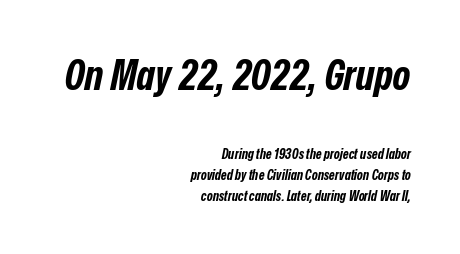
The image shows 42 px bold, condensed type, italic (leaning right); set right-aligned, normal line spacing (1.49x), normal letter spacing, not underlined; the first (top) block is 3.0x larger; low stroke contrast and a medium x-height.
